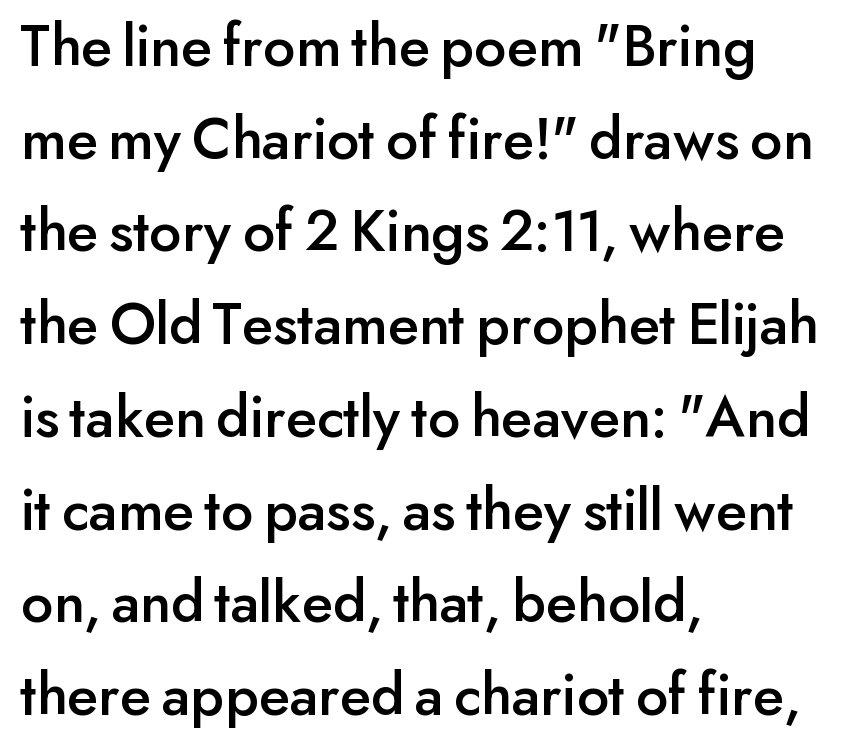
The image shows 61 px sans-serif type, upright; set left-aligned, normal line spacing (1.52x), normal letter spacing, not underlined; low stroke contrast and a small x-height.
